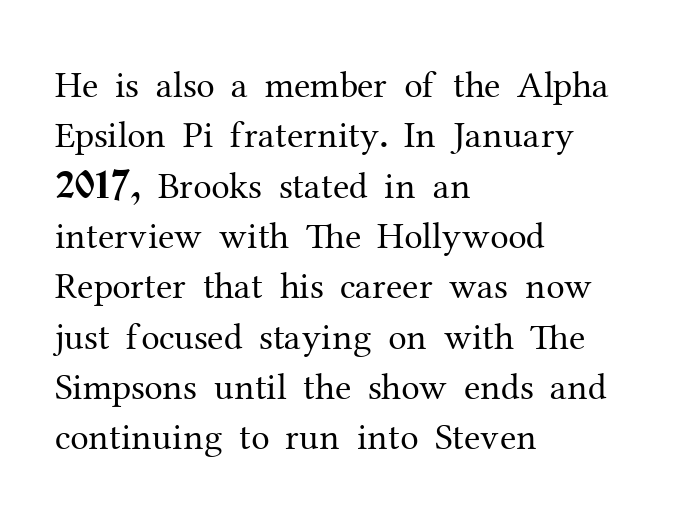
The string is rendered with underlining switched off. Do the characters align in a grid? No, the font is proportional. What stands out about the letter spacing? Nothing — it is the standard amount. The lettering stays uniformly vertical, giving the passage a roman look. Each line starts at the same left margin while the right side varies.
